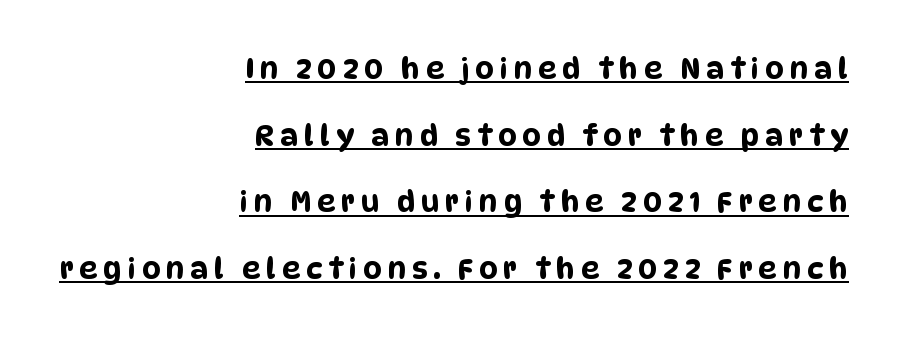
Each line ends at the same right margin while the left side varies. Honestly, the underline is the first thing you notice here. A typesetter would call this proportional, since set widths differ per character. The line texture is sparse and dotted thanks to wide tracking.
